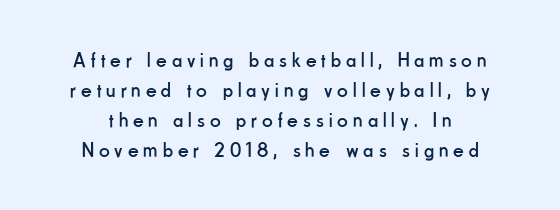
The image shows 21 px text type, upright; set normal line spacing (1.43x), unusually wide letter spacing (+0.24 em), not underlined.
